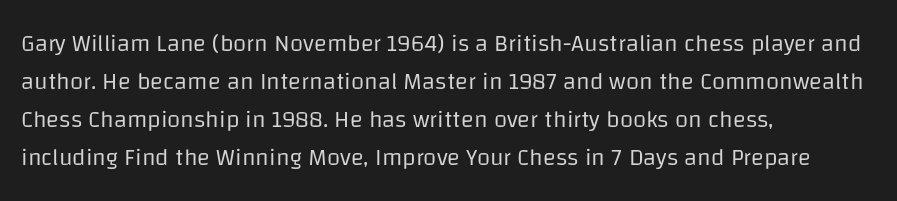
Q: Is the text bold? A: No.
Q: Is the text italic (slanted)? A: No, it is upright.
Q: Is the text underlined? A: No.
Q: How is the paragraph aligned? A: Left-aligned.
Q: Is the spacing between letters normal or unusually wide? A: Normal.
Q: Is the spacing between lines tight, normal or loose? A: Normal.
